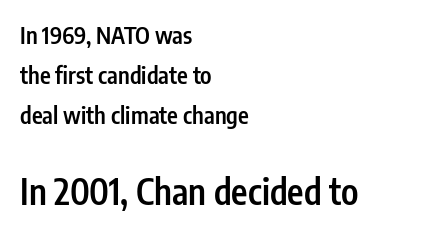
The image shows 35 px semibold, condensed sans-serif type, upright; set left-aligned, line spacing 1.74x, normal letter spacing, not underlined; the second (bottom) block is 1.52x larger; low stroke contrast and a medium x-height.
